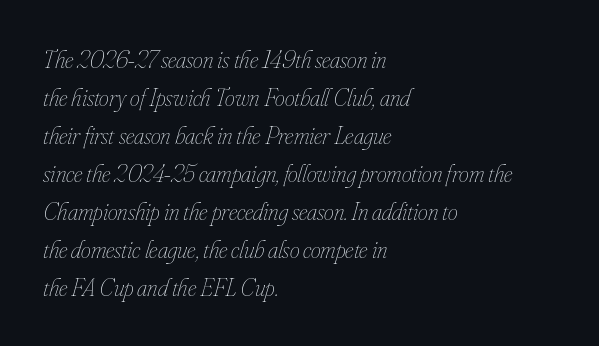
Each row of text sits above clean, open space. Horizontal bands of white between lines are of average thickness. The font sits on the lighter half of the weight spectrum, regular included. Short and long lines alike share a common starting point at left. The gaps between neighbouring characters are ordinary and unremarkable.
